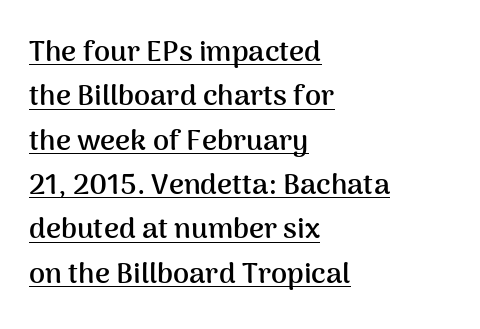
Q: Is the text bold? A: Yes.
Q: Is the text italic (slanted)? A: No, it is upright.
Q: Is the typeface a serif or a sans-serif typeface? A: Sans-serif.
Q: Is the text underlined? A: Yes.
Q: How is the paragraph aligned? A: Left-aligned.
Q: Is the spacing between letters normal or unusually wide? A: Normal.
Q: Is the spacing between lines tight, normal or loose? A: Normal.
Q: Width (condensed, normal, or wide)? A: Normal.
Q: Stroke contrast? A: Medium.
Q: x-height? A: Medium.
Q: Monospaced? A: No.
